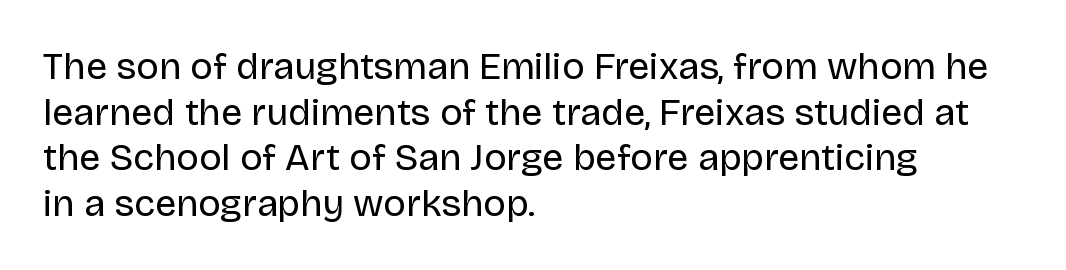
{"serif": "no", "italic": "no", "bold": "no", "weight": "regular", "width": "normal", "stroke_contrast": "low", "x_height": "large", "monospaced": "no", "underline": "no", "align": "left", "line_spacing_ratio": 1.2, "letter_spacing": "normal", "letter_spacing_em": 0.0, "glyph_px": 38}
